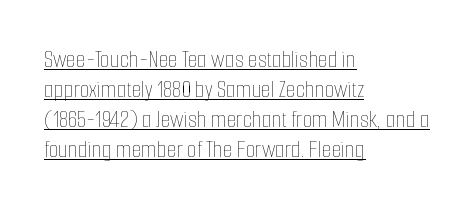
Q: Is the text bold? A: No.
Q: Is the text italic (slanted)? A: No, it is upright.
Q: Is the text underlined? A: Yes.
Q: How is the paragraph aligned? A: Left-aligned.
Q: Is the spacing between letters normal or unusually wide? A: Normal.
